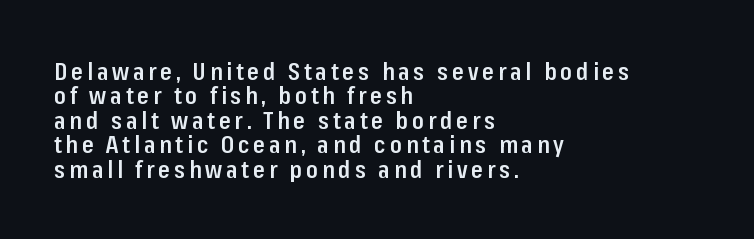
Q: Is the text bold? A: Semi-bold.
Q: Is the text italic (slanted)? A: No, it is upright.
Q: Is the text underlined? A: No.
Q: How is the paragraph aligned? A: Left-aligned.
Q: Is the spacing between lines tight, normal or loose? A: Tight.
